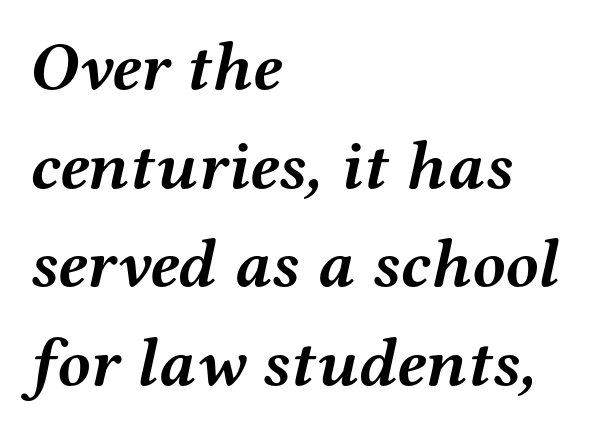
Is this a fixed-width face? No — the glyphs have proportional, varying widths. Is this a sans? No — the strokes have serifs. The gaps between neighbouring characters are ordinary and unremarkable. Look at the stroke-to-counter ratio: heavy, a bold. The area under the type is left untouched. Posture: slanted.
